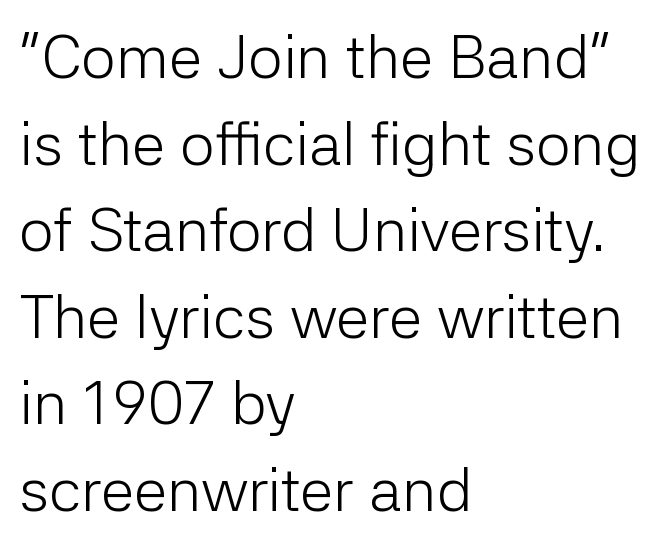
The image shows 61 px light sans-serif type, upright; set left-aligned, normal line spacing (1.42x), normal letter spacing, not underlined; low stroke contrast and a medium x-height.
